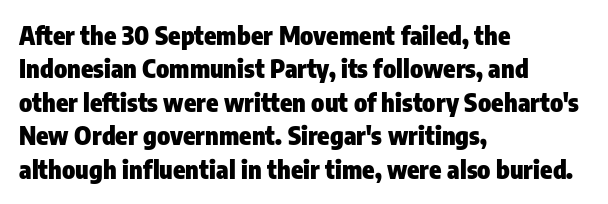
Q: Is the text bold? A: Yes.
Q: Is the text italic (slanted)? A: No, it is upright.
Q: Is the text underlined? A: No.
Q: How is the paragraph aligned? A: Left-aligned.
Q: Is the spacing between letters normal or unusually wide? A: Normal.
Q: Is the spacing between lines tight, normal or loose? A: Normal.
